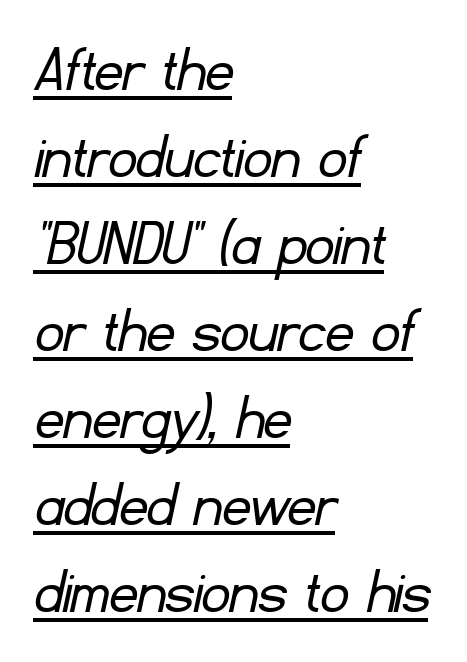
Q: Is the text bold? A: No.
Q: Is the typeface a serif or a sans-serif typeface? A: Sans-serif.
Q: Is the text underlined? A: Yes.
Q: How is the paragraph aligned? A: Left-aligned.
Q: Is the spacing between letters normal or unusually wide? A: Normal.
Q: Is the spacing between lines tight, normal or loose? A: Normal.
Q: Width (condensed, normal, or wide)? A: Normal.
Q: Stroke contrast? A: Low.
Q: x-height? A: Small.
Q: Monospaced? A: No.
